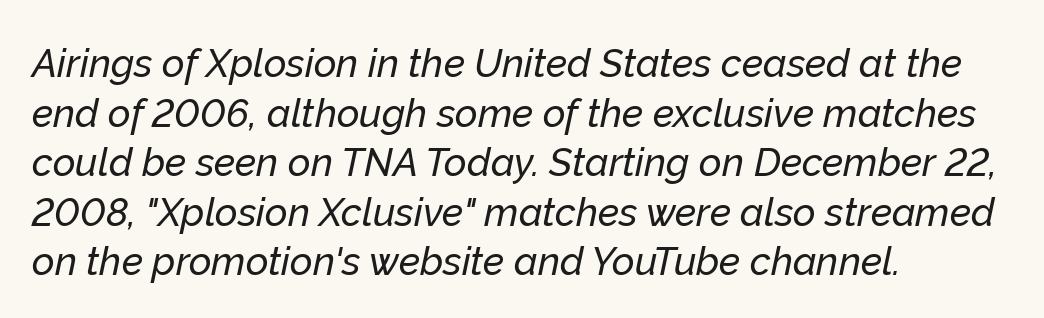
The image shows 39 px text type, italic (leaning right); set left-aligned, normal line spacing (1.27x), normal letter spacing, not underlined; low stroke contrast and a medium x-height.
